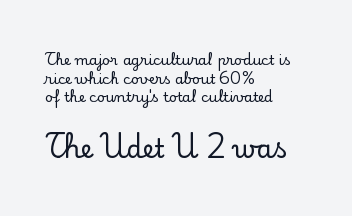
{"italic": "no", "underline": "no", "align": "left", "line_spacing": "normal", "line_spacing_ratio": 1.33, "letter_spacing": "normal", "letter_spacing_em": 0.0, "larger_block": "second", "size_ratio": 1.86, "glyph_px": 26}
